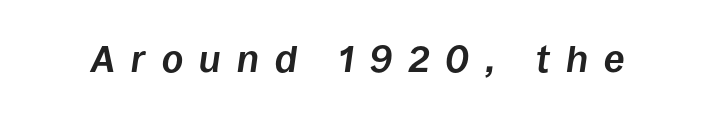
The image shows 37 px bold type, italic (leaning right); set unusually wide letter spacing (+0.44 em), not underlined; low stroke contrast and a large x-height.
